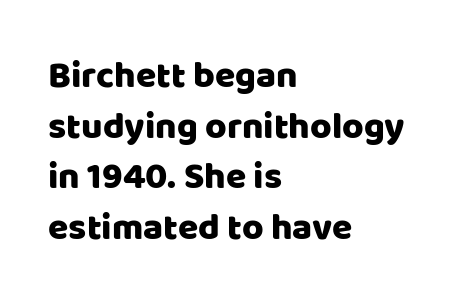
The ragged edge is on the right, which tells us the setting is flush left. No italicization has been applied; the sample stays upright. In terms of letterform style, serifs are entirely absent. A typesetter would call this proportional, since set widths differ per character.
